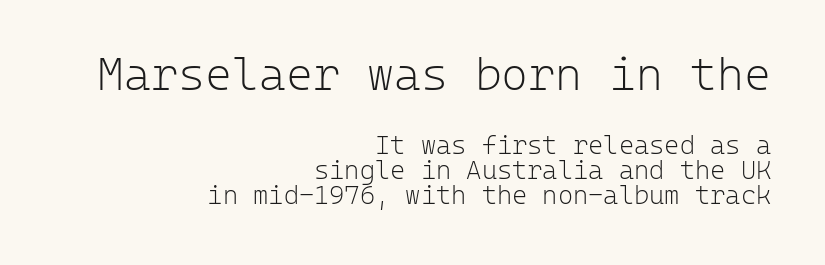
In terms of posture, this sample is upright. These glyphs show unthickened strokes, regular width or finer. Regarding serifs, this sample does without them. If you drew a ruler down the right edge, every line would touch it. The emphasis by scale lands on block number one, above.
